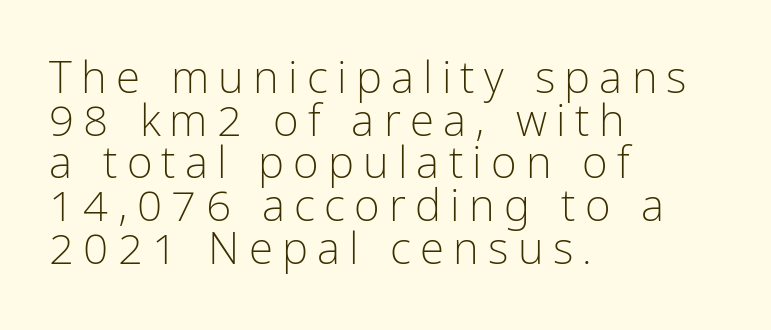
This is sans-serif lettering, the kind often seen on screens and signage. Ink coverage per letter is moderate at most. Think of a printed novel: that variable character pitch is what you see here. Unmarked baselines from the first word to the last.
